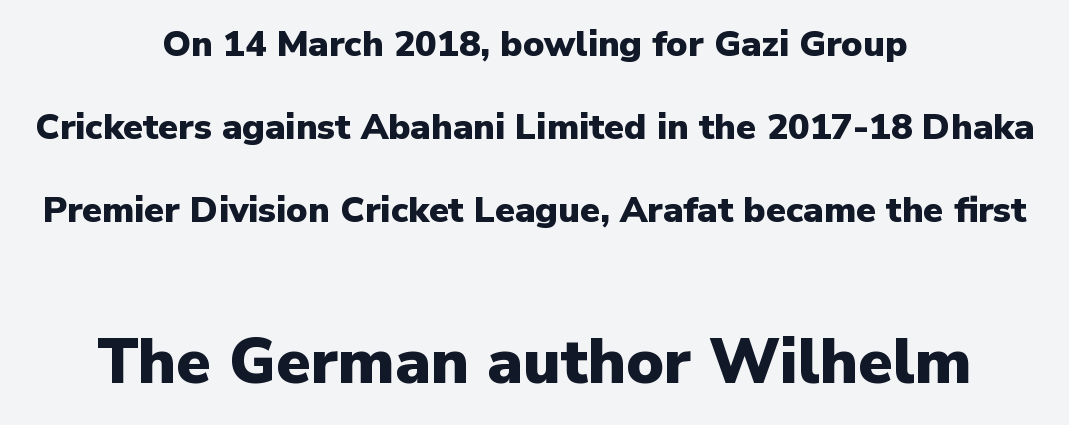
If you folded the block vertically in half, each line would mirror itself in length. It's the straight-up-and-down kind of type. Small over large — that's the arrangement of the two blocks here. You'd pick this weight for a headline — it's a proper bold. Grotesque or geometric, the face here clearly has no serifs.
